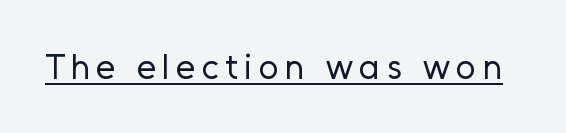
Q: Is the text bold? A: No.
Q: Is the text italic (slanted)? A: No, it is upright.
Q: Is the typeface a serif or a sans-serif typeface? A: Sans-serif.
Q: Is the text underlined? A: Yes.
Q: Width (condensed, normal, or wide)? A: Normal.
Q: Stroke contrast? A: Low.
Q: x-height? A: Medium.
Q: Monospaced? A: No.
